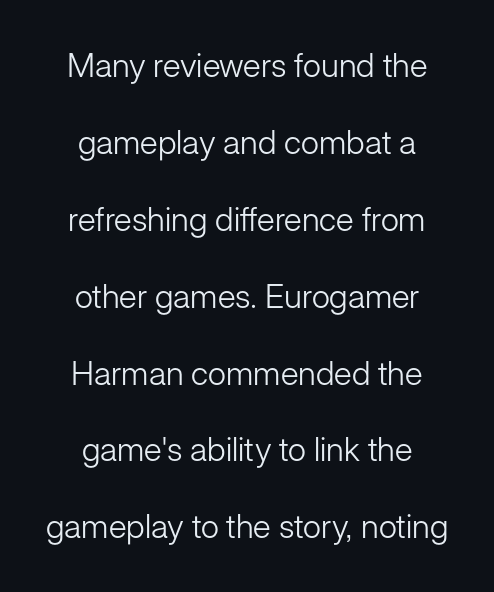
{"serif": "no", "italic": "no", "bold": "no", "weight": "light", "width": "normal", "stroke_contrast": "low", "x_height": "medium", "monospaced": "no", "underline": "no", "align": "center", "line_spacing": "loose", "line_spacing_ratio": 2.33, "letter_spacing": "normal", "letter_spacing_em": 0.0, "glyph_px": 33}
